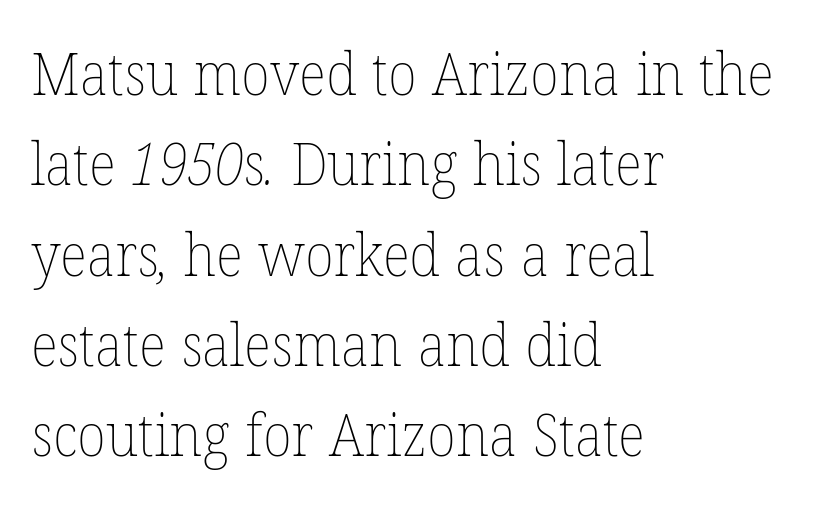
The image shows 59 px thin type; set left-aligned, normal line spacing (1.53x), normal letter spacing, not underlined; low stroke contrast and a medium x-height.
